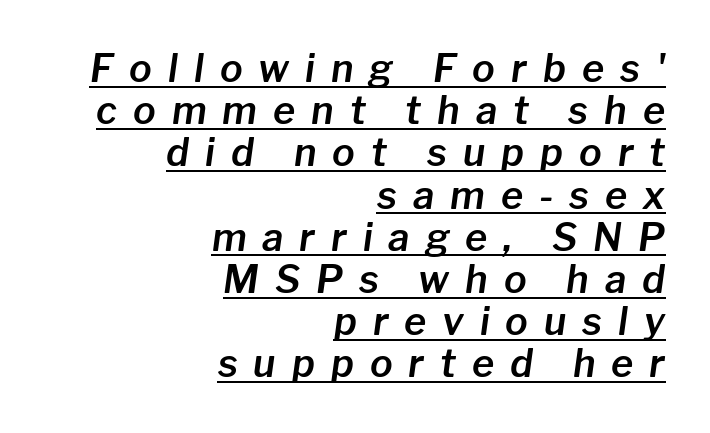
Q: Is the text italic (slanted)? A: Yes, it leans right by about 8 degrees.
Q: Is the text underlined? A: Yes.
Q: How is the paragraph aligned? A: Right-aligned.
Q: Is the spacing between letters normal or unusually wide? A: Unusually wide.
Q: Is the spacing between lines tight, normal or loose? A: Tight.
Q: Width (condensed, normal, or wide)? A: Normal.
Q: Stroke contrast? A: Low.
Q: x-height? A: Medium.
Q: Monospaced? A: No.
